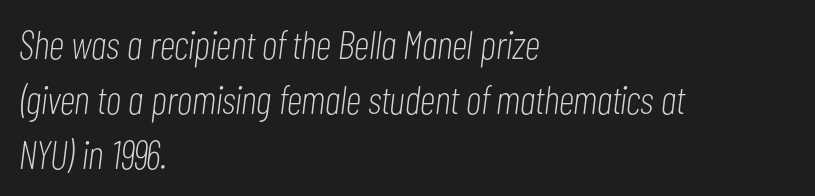
The strokes carry an ordinary text weight at most. Posture: slanted. The zone under the glyphs is completely vacant. Here the designer chose a conventional face with non-uniform glyph widths. Successive baselines arrive at the customary interval.
